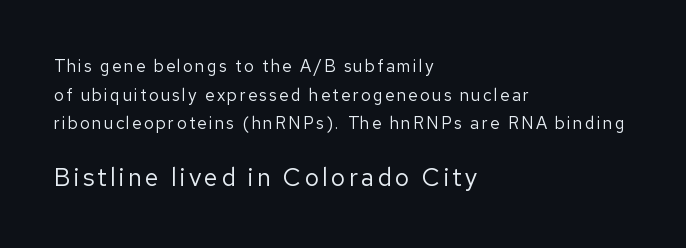
The image shows 25 px text type, upright; set left-aligned, normal line spacing (1.68x), not underlined; the second (bottom) block is 1.47x larger.
